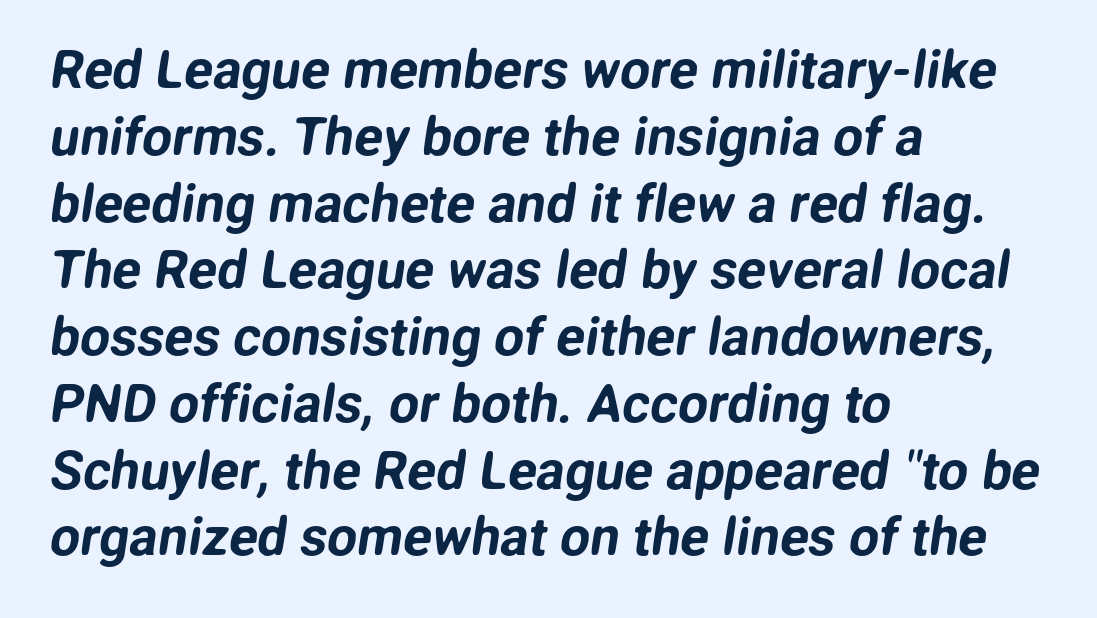
Q: Is the typeface a serif or a sans-serif typeface? A: Sans-serif.
Q: Is the text underlined? A: No.
Q: How is the paragraph aligned? A: Left-aligned.
Q: Is the spacing between letters normal or unusually wide? A: Normal.
Q: Is the spacing between lines tight, normal or loose? A: Normal.
Q: Width (condensed, normal, or wide)? A: Normal.
Q: Stroke contrast? A: Low.
Q: x-height? A: Medium.
Q: Monospaced? A: No.
